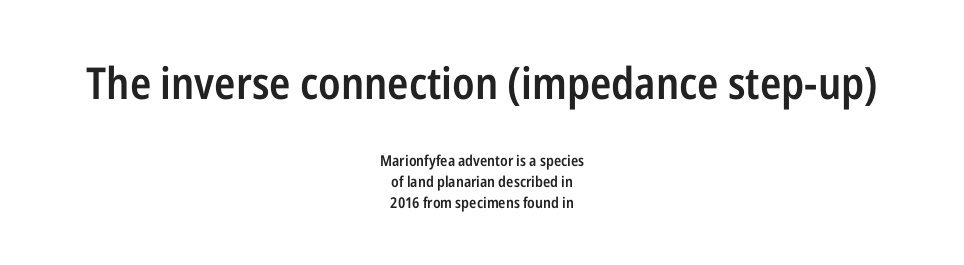
Q: Is the text bold? A: Semi-bold.
Q: Is the text italic (slanted)? A: No, it is upright.
Q: Is the typeface a serif or a sans-serif typeface? A: Sans-serif.
Q: Is the text underlined? A: No.
Q: How is the paragraph aligned? A: Centered.
Q: Is the spacing between letters normal or unusually wide? A: Normal.
Q: Is the spacing between lines tight, normal or loose? A: Normal.
Q: Which block of text is set in a larger size, the first (top) or the second (bottom)? A: The first (top) one.
Q: Width (condensed, normal, or wide)? A: Condensed.
Q: Stroke contrast? A: Low.
Q: x-height? A: Medium.
Q: Monospaced? A: No.
